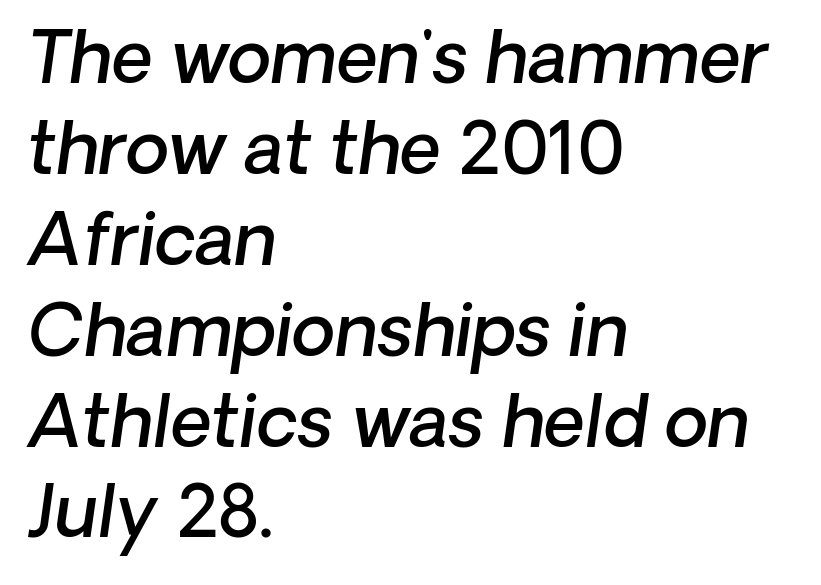
{"serif": "no", "bold": "semi", "weight": "semibold", "width": "normal", "stroke_contrast": "low", "x_height": "medium", "monospaced": "no", "underline": "no", "align": "left", "line_spacing": "normal", "line_spacing_ratio": 1.28, "letter_spacing": "normal", "letter_spacing_em": 0.0, "glyph_px": 71}
